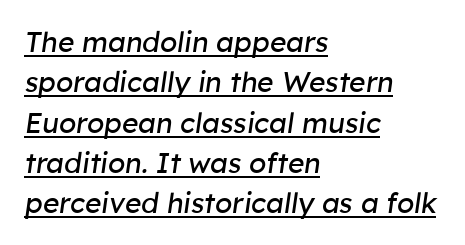
Each new line begins a customary step beneath the previous one. Teacher's note: observe the even left margin — that is flush-left alignment. Do the characters align in a grid? No, the font is proportional. Between one letter and the next there's only the usual sliver of space.
